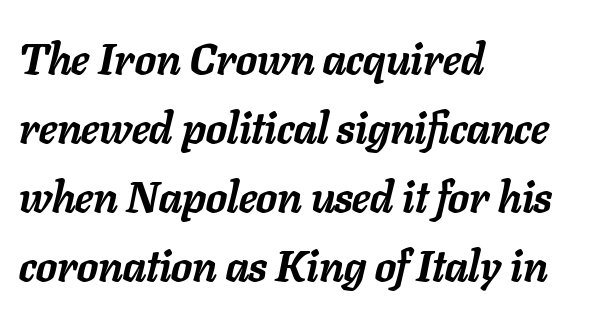
The image shows 44 px semibold type, italic (leaning right); set left-aligned, normal line spacing (1.57x), normal letter spacing, not underlined; low stroke contrast and a medium x-height.
